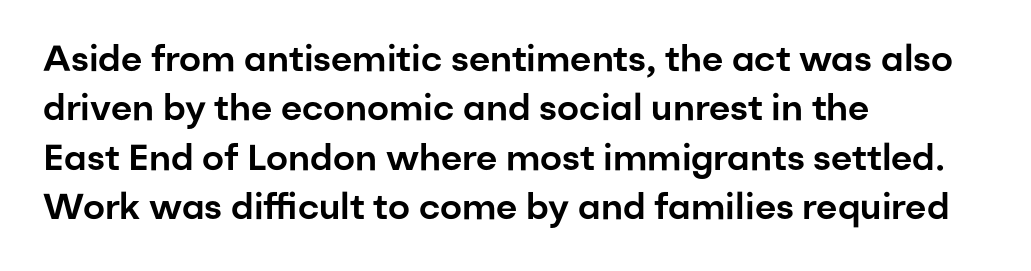
Observe the ordinary spacing: letters are neighbours, not strangers. Look at the bottom of the vertical strokes: they stop flat, with no serifs. You could not count columns in this text — the font is proportionally spaced. Interline gaps are of average width in this sample. Horizontally, the lines are justified to the leading edge only. The specimen reads as upright at a glance.
